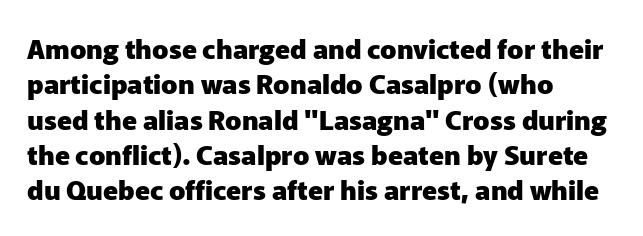
A clean baseline with only descenders dipping below it. These lines stack with their left ends in a neat column. Regular leading. Pretty heavy lettering here — definitely bold. Does extra space separate the letters? No, they use regular spacing.
